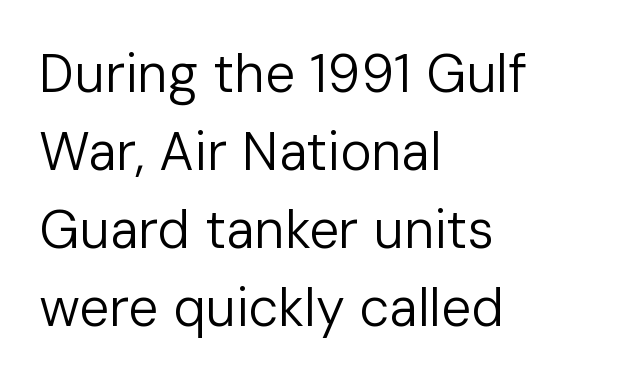
{"serif": "no", "italic": "no", "bold": "no", "weight": "regular", "width": "normal", "stroke_contrast": "low", "x_height": "medium", "monospaced": "no", "underline": "no", "align": "left", "line_spacing": "normal", "line_spacing_ratio": 1.47, "letter_spacing": "normal", "letter_spacing_em": 0.0, "glyph_px": 53}
